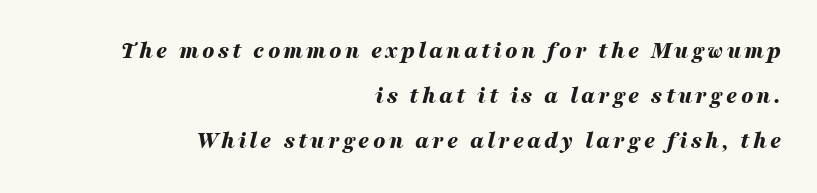
The compositor pushed each line to the right boundary. Underlining? Definitely not there. An italicized treatment has been applied to the whole sample. These lines carry a lot of weight — the face is fully bold.
